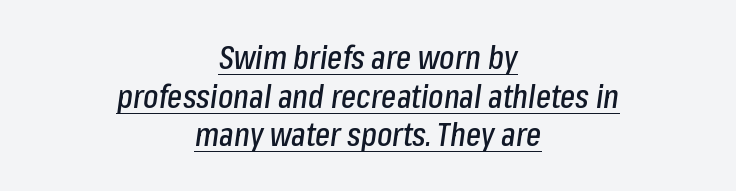
Q: Is the text italic (slanted)? A: Yes, it leans right by about 8 degrees.
Q: Is the text underlined? A: Yes.
Q: How is the paragraph aligned? A: Centered.
Q: Is the spacing between letters normal or unusually wide? A: Normal.
Q: Width (condensed, normal, or wide)? A: Condensed.
Q: Stroke contrast? A: Low.
Q: x-height? A: Medium.
Q: Monospaced? A: No.
